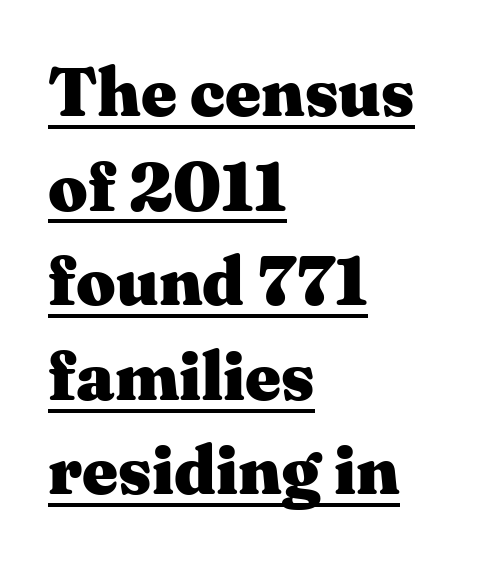
{"serif": "yes", "italic": "no", "bold": "yes", "weight": "heavy", "width": "wide", "stroke_contrast": "medium", "x_height": "medium", "monospaced": "no", "underline": "yes", "align": "left", "line_spacing": "normal", "line_spacing_ratio": 1.37, "letter_spacing": "normal", "letter_spacing_em": 0.0, "glyph_px": 69}
